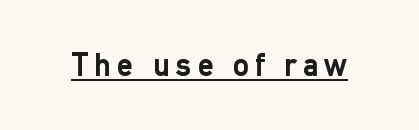
The image shows 32 px semibold sans-serif type, upright; set underlined; low stroke contrast and a medium x-height.
